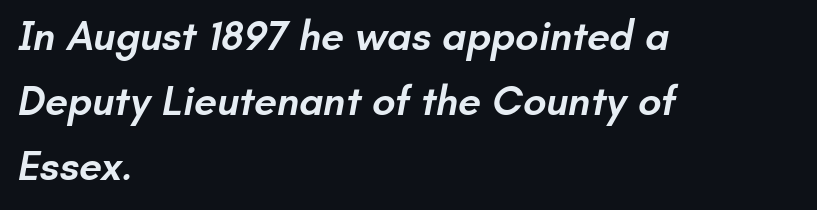
Q: Is the text bold? A: Semi-bold.
Q: Is the typeface a serif or a sans-serif typeface? A: Sans-serif.
Q: Is the text underlined? A: No.
Q: How is the paragraph aligned? A: Left-aligned.
Q: Is the spacing between letters normal or unusually wide? A: Normal.
Q: Is the spacing between lines tight, normal or loose? A: Normal.
Q: Width (condensed, normal, or wide)? A: Normal.
Q: Stroke contrast? A: Low.
Q: x-height? A: Small.
Q: Monospaced? A: No.
